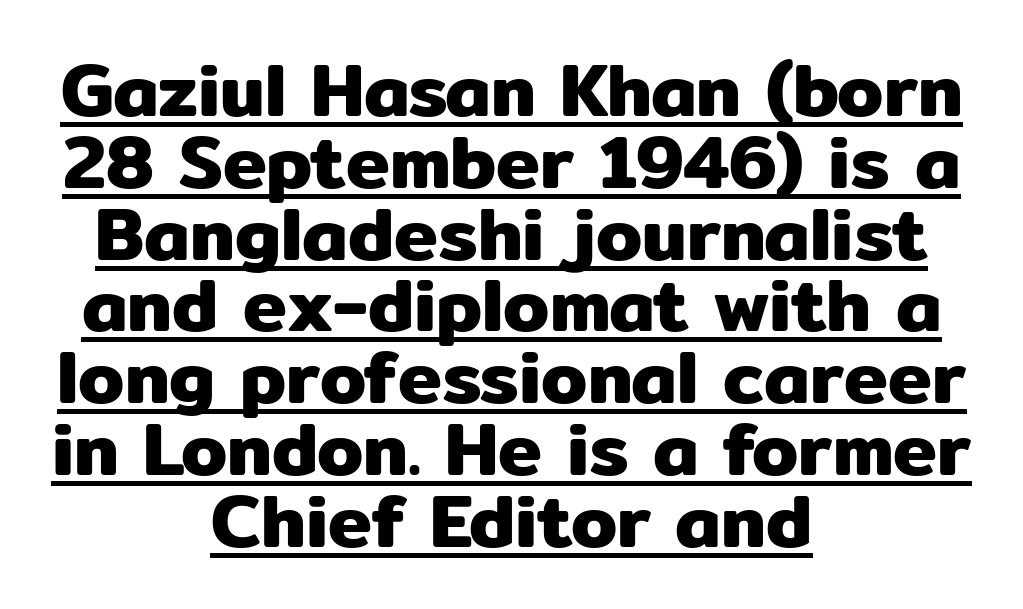
{"serif": "no", "italic": "no", "width": "normal", "stroke_contrast": "low", "x_height": "medium", "monospaced": "no", "underline": "yes", "align": "center", "line_spacing": "tight", "line_spacing_ratio": 0.97, "letter_spacing": "normal", "letter_spacing_em": 0.0, "glyph_px": 74}
